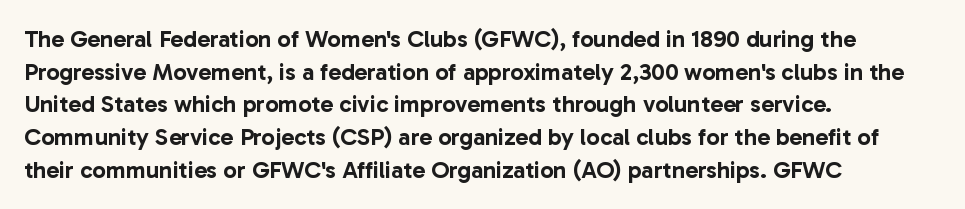
{"italic": "no", "underline": "no", "align": "left", "line_spacing": "normal", "line_spacing_ratio": 1.36, "letter_spacing": "normal", "letter_spacing_em": 0.0, "glyph_px": 24}
